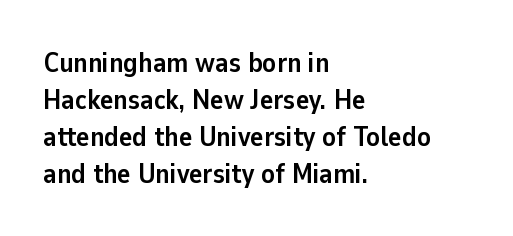
The image shows 28 px semibold sans-serif type, upright; set left-aligned, normal line spacing (1.32x), normal letter spacing, not underlined; low stroke contrast and a medium x-height.
